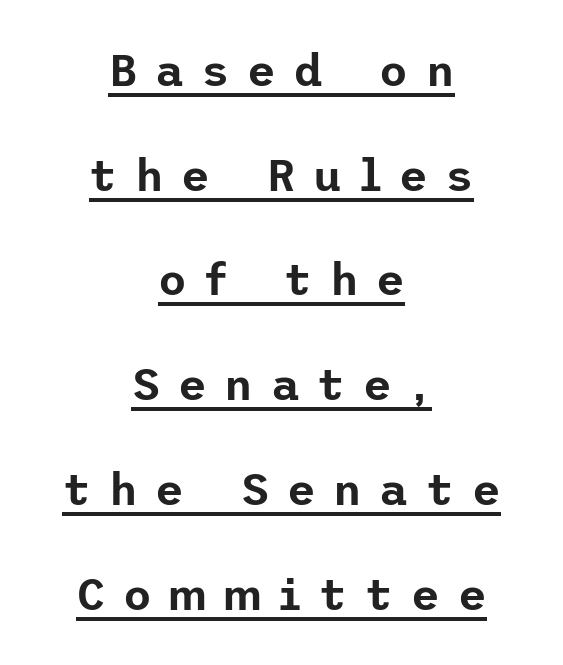
Does the type have serifs? No, each stem ends abruptly. Honestly, the letter spacing is so wide it's the main thing you notice. One-word summary of the alignment: center. Like a heading marked for emphasis, these lines bear an underscore. Each new line begins a long way beneath the previous one.
